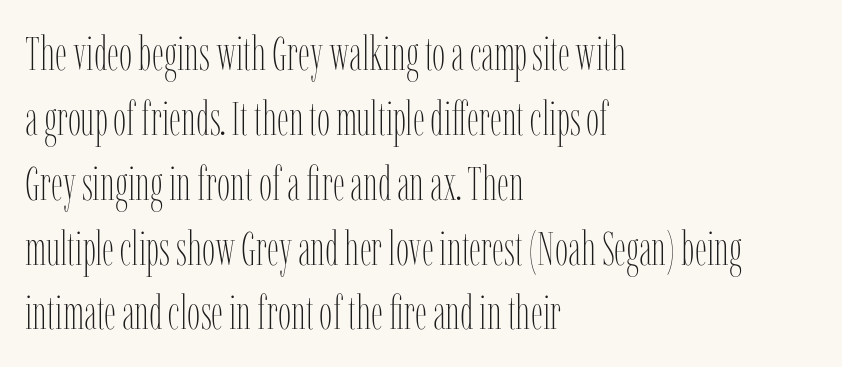
Q: Is the text bold? A: No.
Q: Is the text italic (slanted)? A: No, it is upright.
Q: Is the text underlined? A: No.
Q: How is the paragraph aligned? A: Left-aligned.
Q: Is the spacing between letters normal or unusually wide? A: Normal.
Q: Is the spacing between lines tight, normal or loose? A: Normal.
Q: Width (condensed, normal, or wide)? A: Condensed.
Q: Stroke contrast? A: Low.
Q: x-height? A: Medium.
Q: Monospaced? A: No.
